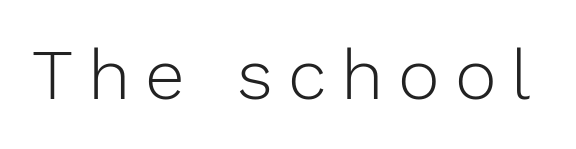
{"serif": "no", "italic": "no", "bold": "no", "weight": "light", "width": "normal", "stroke_contrast": "low", "x_height": "medium", "monospaced": "no", "underline": "no", "letter_spacing": "wide", "letter_spacing_em": 0.21, "glyph_px": 71}
